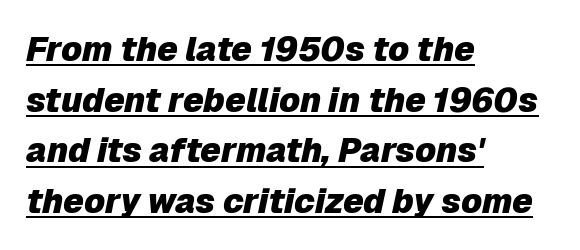
{"italic": "yes", "lean": "right", "slant_degrees": 12, "bold": "yes", "weight": "heavy", "width": "normal", "stroke_contrast": "low", "x_height": "medium", "monospaced": "no", "underline": "yes", "align": "left", "line_spacing": "normal", "line_spacing_ratio": 1.49, "letter_spacing": "normal", "letter_spacing_em": 0.0, "glyph_px": 34}
